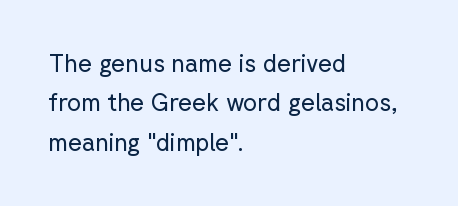
The block of text has a typical density, with ordinary space between rows. Just letters on the line, the space beneath them empty. Nope, not italic — everything's standing straight. Nothing heavy about these letters — not bold at all. Spacing between characters is what you'd get straight out of the box. In CSS terms this would be text-align: left.
